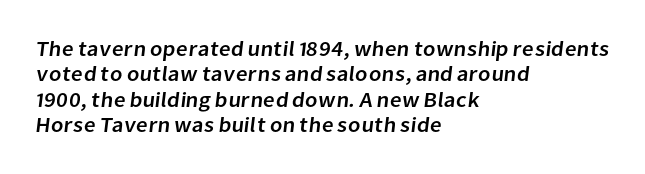
Q: Is the text underlined? A: No.
Q: How is the paragraph aligned? A: Left-aligned.
Q: Is the spacing between letters normal or unusually wide? A: Normal.
